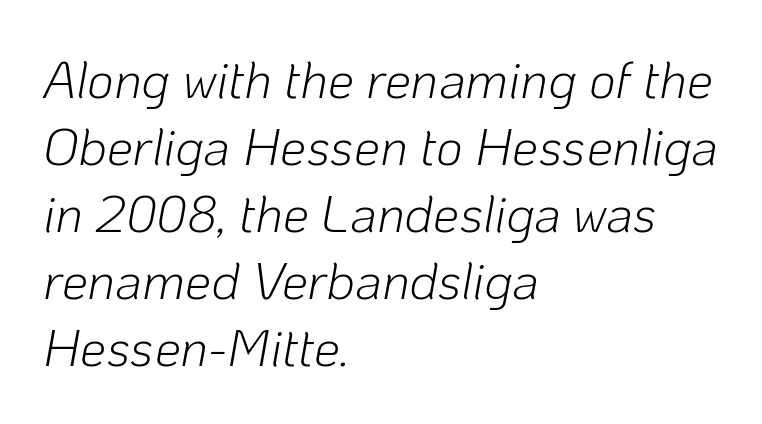
Q: Is the text bold? A: No.
Q: Is the text italic (slanted)? A: Yes, it leans right by about 10 degrees.
Q: Is the text underlined? A: No.
Q: How is the paragraph aligned? A: Left-aligned.
Q: Is the spacing between letters normal or unusually wide? A: Normal.
Q: Is the spacing between lines tight, normal or loose? A: Normal.
Q: Width (condensed, normal, or wide)? A: Normal.
Q: Stroke contrast? A: Low.
Q: x-height? A: Medium.
Q: Monospaced? A: No.
